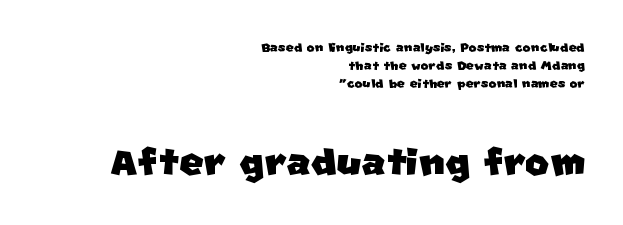
The image shows 52 px sans-serif type; set right-aligned, tight line spacing (1.06x), normal letter spacing, not underlined; the second (bottom) block is 3.06x larger; low stroke contrast and a large x-height.
